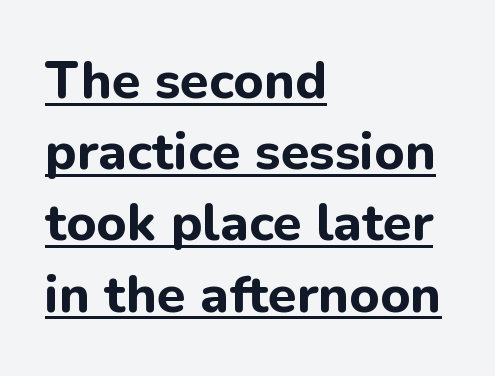
What decoration does the sample have? An underline. Between one letter and the next there's only the usual sliver of space. Looks like regular typesetting: each glyph gets only the width it needs. Typesetter's note: full bold, strokes at maximum text heaviness. This sample uses an upright cut, with every glyph sitting square on the baseline. Are there feet on the stems? There aren't — it's a sans.
